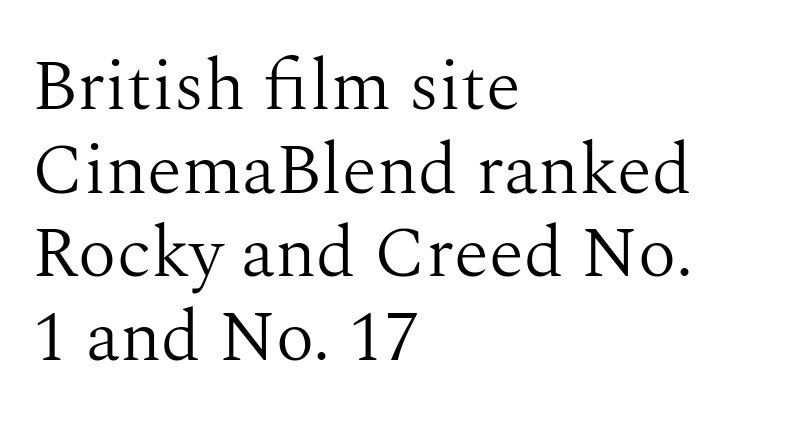
Q: Is the text bold? A: No.
Q: Is the text italic (slanted)? A: No, it is upright.
Q: Is the typeface a serif or a sans-serif typeface? A: Serif.
Q: Is the text underlined? A: No.
Q: How is the paragraph aligned? A: Left-aligned.
Q: Is the spacing between letters normal or unusually wide? A: Normal.
Q: Width (condensed, normal, or wide)? A: Normal.
Q: Stroke contrast? A: Medium.
Q: x-height? A: Medium.
Q: Monospaced? A: No.
